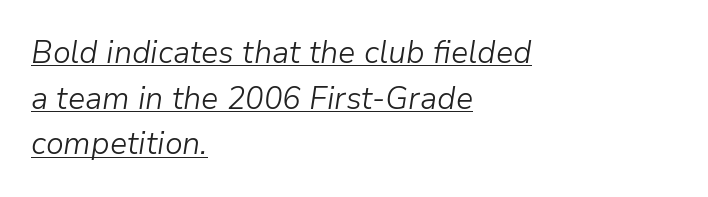
Leading matches the norm, producing a regular column. The lettering tilts uniformly, giving the passage an italic look. Proportional: the letters do not fall into vertical columns. If you drew a ruler down the left edge, every line would touch it. Short note: letters normally spaced.
